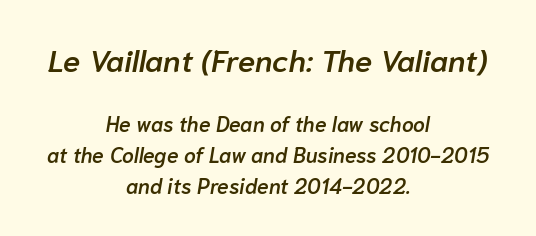
The image shows 31 px semibold type, italic (leaning right); set centered, normal line spacing (1.48x), normal letter spacing, not underlined; the first (top) block is 1.48x larger; low stroke contrast and a medium x-height.
